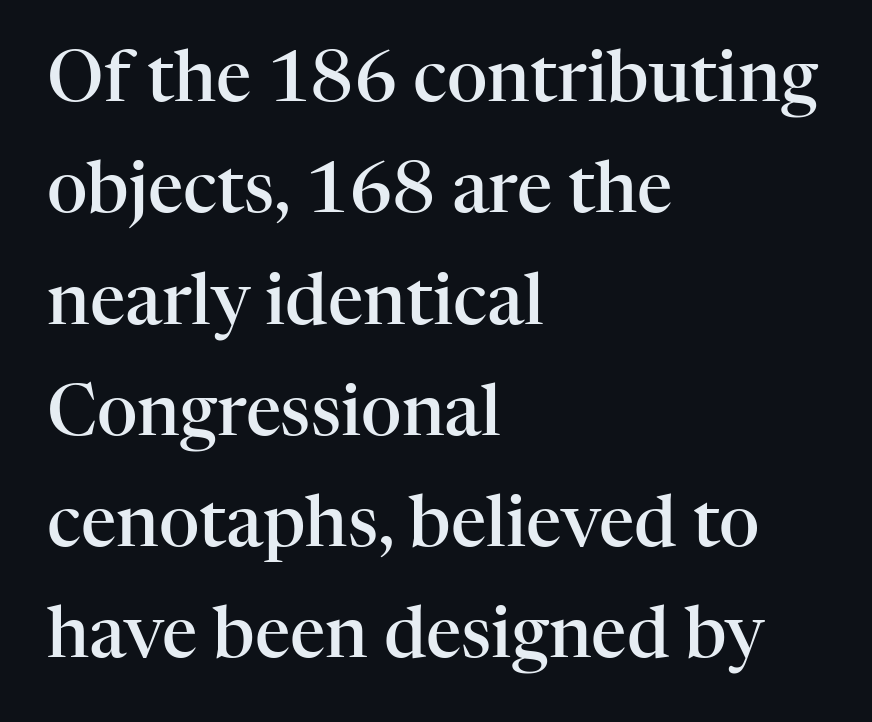
No italicization has been applied; the sample stays upright. Each letter keeps its own natural width here, so spacing adapts to shape. The text was rendered using a seriffed face with decorative stroke endings. The gaps between neighbouring characters are ordinary and unremarkable. Students, observe: this is what conventionally led text looks like.
